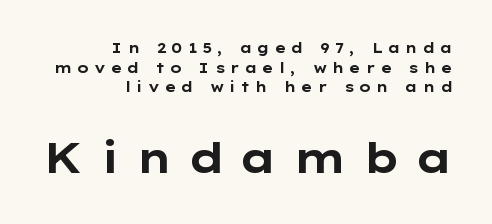
Q: Is the text bold? A: Yes.
Q: Is the text italic (slanted)? A: No, it is upright.
Q: Is the typeface a serif or a sans-serif typeface? A: Sans-serif.
Q: Is the text underlined? A: No.
Q: How is the paragraph aligned? A: Right-aligned.
Q: Is the spacing between letters normal or unusually wide? A: Unusually wide.
Q: Is the spacing between lines tight, normal or loose? A: Normal.
Q: Which block of text is set in a larger size, the first (top) or the second (bottom)? A: The second (bottom) one.
Q: Width (condensed, normal, or wide)? A: Wide.
Q: Stroke contrast? A: Low.
Q: x-height? A: Medium.
Q: Monospaced? A: No.
